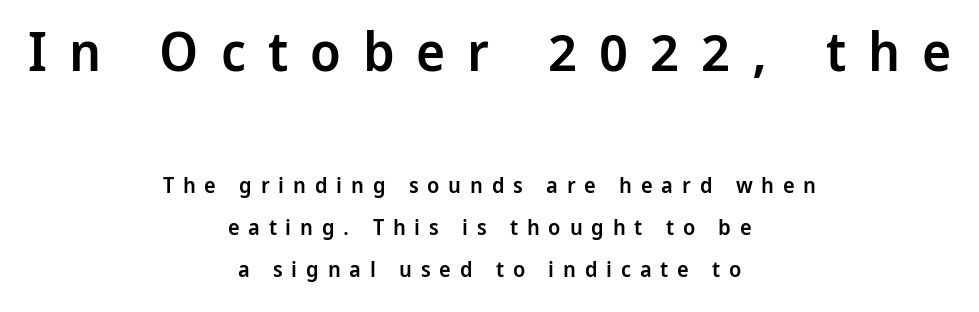
The image shows 55 px semibold sans-serif type, upright; set centered, loose line spacing (1.92x), unusually wide letter spacing (+0.4 em), not underlined; the first (top) block is 2.5x larger; low stroke contrast and a medium x-height.
